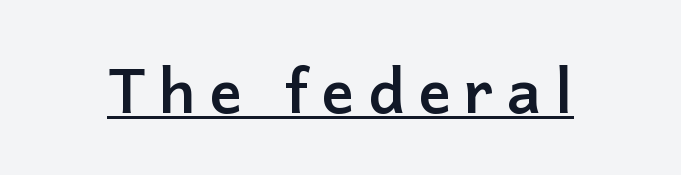
Underline: present. The rendering uses natural spacing where letterforms have individual widths. Observe the wide spacing: letters keep a clear distance from each other. Set as a true bold cut, around the 700 mark. Regarding serifs, this sample does without them.
